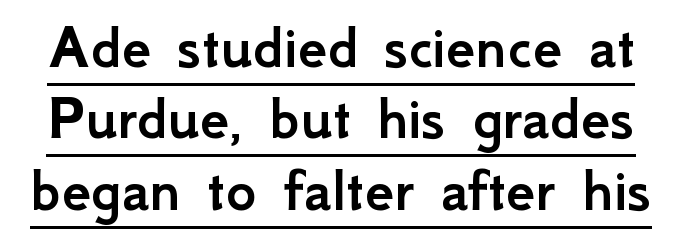
{"serif": "no", "italic": "no", "width": "normal", "stroke_contrast": "low", "x_height": "small", "monospaced": "no", "underline": "yes", "line_spacing": "tight", "line_spacing_ratio": 1.08, "letter_spacing": "normal", "letter_spacing_em": 0.0, "glyph_px": 66}
